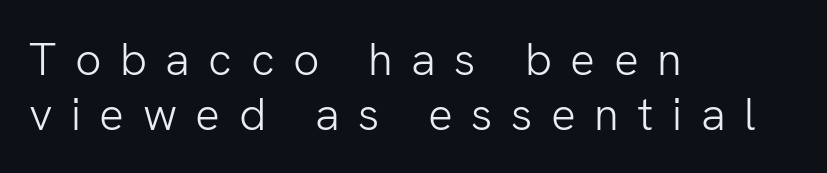
{"serif": "no", "italic": "no", "bold": "no", "weight": "light", "width": "normal", "stroke_contrast": "low", "x_height": "medium", "monospaced": "no", "underline": "no", "align": "left", "line_spacing_ratio": 1.19, "letter_spacing": "wide", "letter_spacing_em": 0.4, "glyph_px": 46}
